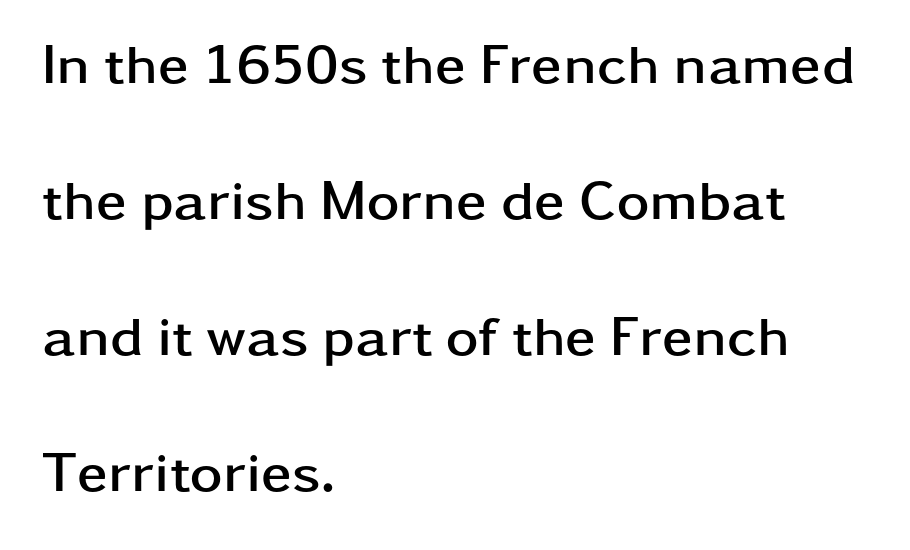
{"serif": "no", "italic": "no", "bold": "yes", "weight": "semibold", "width": "wide", "stroke_contrast": "low", "x_height": "medium", "monospaced": "no", "underline": "no", "align": "left", "line_spacing": "loose", "line_spacing_ratio": 2.43, "letter_spacing": "normal", "letter_spacing_em": 0.0, "glyph_px": 56}
